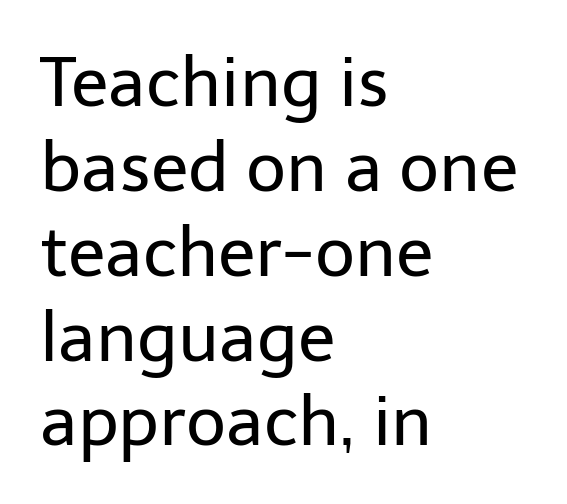
{"serif": "no", "italic": "no", "bold": "no", "weight": "regular", "width": "normal", "stroke_contrast": "low", "x_height": "medium", "monospaced": "no", "underline": "no", "align": "left", "line_spacing_ratio": 1.23, "letter_spacing": "normal", "letter_spacing_em": 0.0, "glyph_px": 69}
